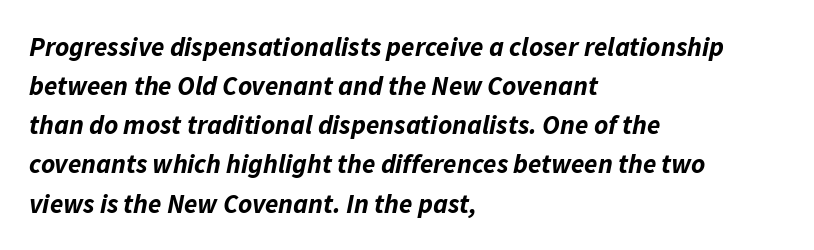
Q: Is the text bold? A: Yes.
Q: Is the text italic (slanted)? A: Yes, it leans right by about 11 degrees.
Q: Is the text underlined? A: No.
Q: How is the paragraph aligned? A: Left-aligned.
Q: Is the spacing between letters normal or unusually wide? A: Normal.
Q: Is the spacing between lines tight, normal or loose? A: Normal.
